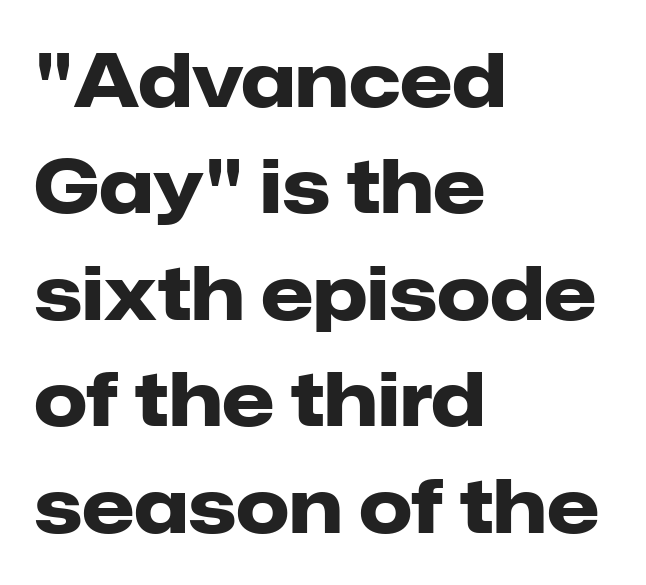
The image shows 75 px heavy sans-serif type, upright; set left-aligned, normal line spacing (1.42x), normal letter spacing, not underlined; low stroke contrast and a medium x-height.
